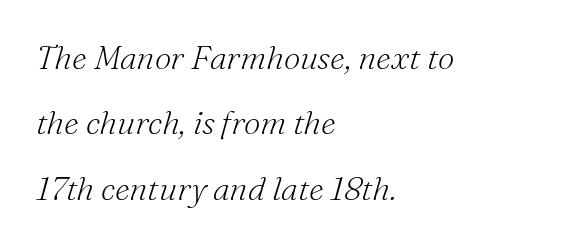
{"serif": "yes", "italic": "yes", "lean": "right", "slant_degrees": 16, "bold": "no", "weight": "light", "width": "normal", "stroke_contrast": "medium", "x_height": "small", "monospaced": "no", "underline": "no", "align": "left", "line_spacing": "loose", "line_spacing_ratio": 1.98, "letter_spacing": "normal", "letter_spacing_em": 0.0, "glyph_px": 33}
